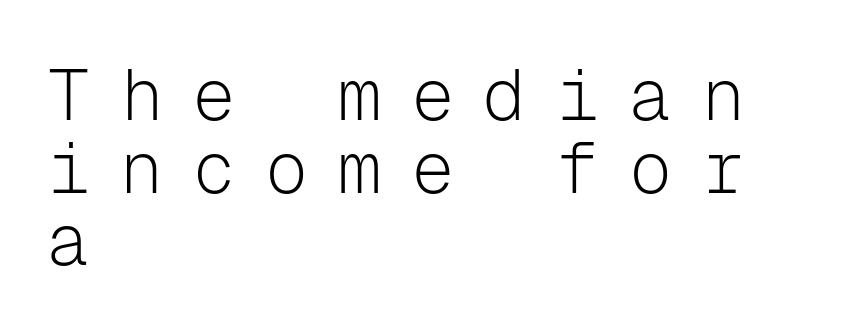
{"serif": "no", "italic": "no", "bold": "no", "weight": "light", "width": "normal", "stroke_contrast": "low", "x_height": "medium", "monospaced": "yes", "underline": "no", "align": "left", "line_spacing": "tight", "line_spacing_ratio": 1.01, "letter_spacing": "wide", "letter_spacing_em": 0.41, "glyph_px": 72}
